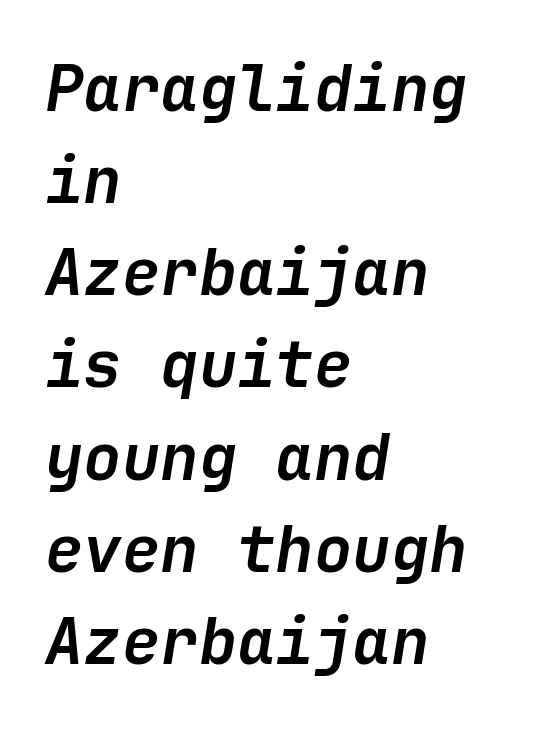
Q: Is the text bold? A: Yes.
Q: Is the text italic (slanted)? A: Yes, it leans right by about 9 degrees.
Q: Is the text underlined? A: No.
Q: How is the paragraph aligned? A: Left-aligned.
Q: Is the spacing between letters normal or unusually wide? A: Normal.
Q: Is the spacing between lines tight, normal or loose? A: Normal.
Q: Width (condensed, normal, or wide)? A: Normal.
Q: Stroke contrast? A: Low.
Q: x-height? A: Medium.
